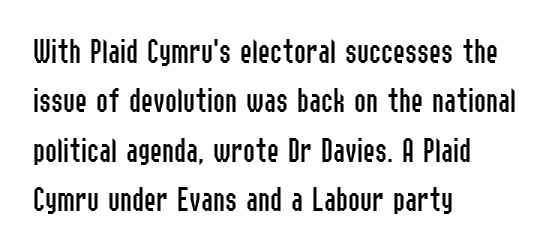
Q: Is the text bold? A: No.
Q: Is the text italic (slanted)? A: No, it is upright.
Q: Is the typeface a serif or a sans-serif typeface? A: Sans-serif.
Q: Is the text underlined? A: No.
Q: How is the paragraph aligned? A: Left-aligned.
Q: Is the spacing between letters normal or unusually wide? A: Normal.
Q: Is the spacing between lines tight, normal or loose? A: Normal.
Q: Width (condensed, normal, or wide)? A: Condensed.
Q: Stroke contrast? A: Low.
Q: x-height? A: Medium.
Q: Monospaced? A: No.
